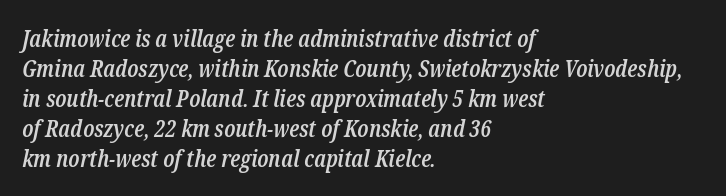
Q: Is the text bold? A: Semi-bold.
Q: Is the text italic (slanted)? A: Yes, it leans right by about 12 degrees.
Q: Is the text underlined? A: No.
Q: How is the paragraph aligned? A: Left-aligned.
Q: Is the spacing between letters normal or unusually wide? A: Normal.
Q: Is the spacing between lines tight, normal or loose? A: Normal.
